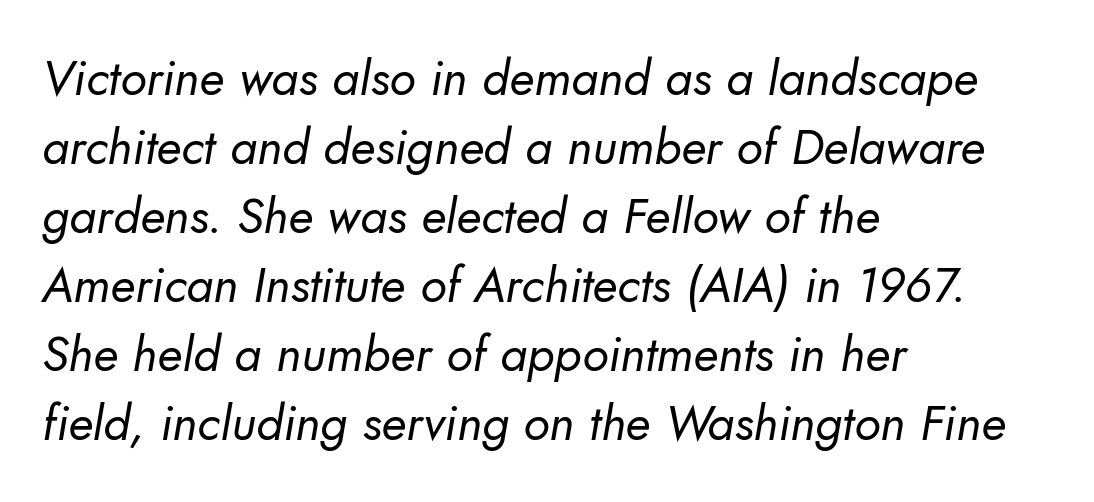
{"serif": "no", "bold": "no", "weight": "regular", "width": "normal", "stroke_contrast": "low", "x_height": "small", "monospaced": "no", "underline": "no", "align": "left", "line_spacing": "normal", "line_spacing_ratio": 1.41, "letter_spacing": "normal", "letter_spacing_em": 0.0, "glyph_px": 49}
